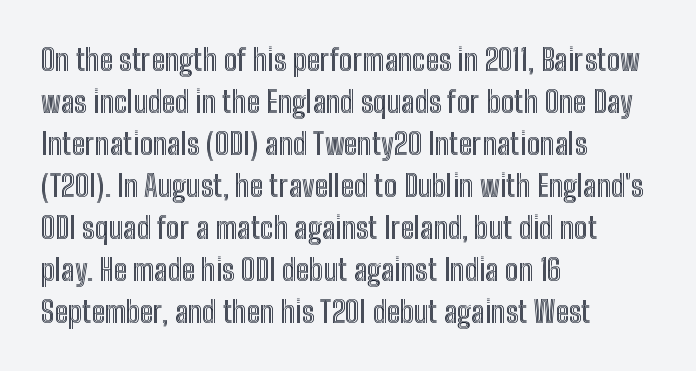
Characters follow at the spacing the type designer built in. Compared with typical paragraphs, the rows here are spaced about the same. Leftover space on each line is placed entirely after the last word. These lines were composed using upright roman letters. Character widths vary here, with narrow letters taking less room than wide ones. Glance below the letters and you will spot only blank space.
